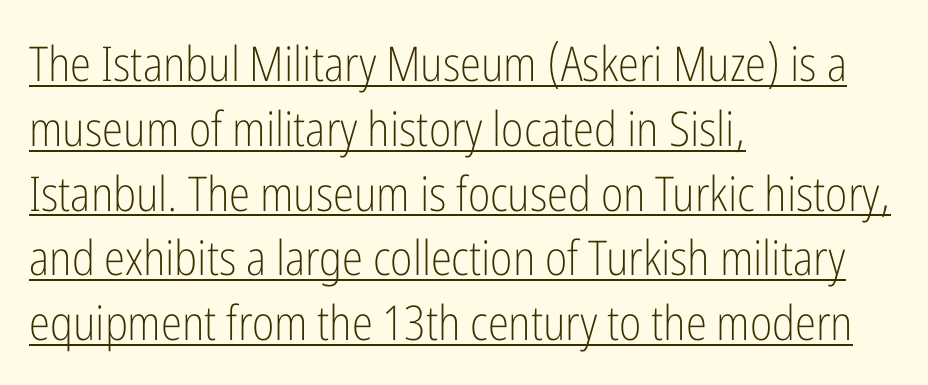
{"serif": "no", "italic": "no", "bold": "no", "weight": "light", "width": "condensed", "stroke_contrast": "low", "x_height": "medium", "monospaced": "no", "underline": "yes", "align": "left", "line_spacing": "normal", "line_spacing_ratio": 1.35, "letter_spacing": "normal", "letter_spacing_em": 0.0, "glyph_px": 48}
